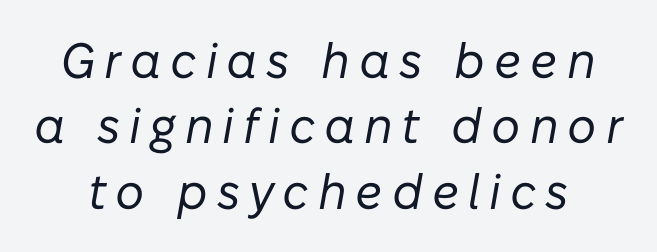
{"italic": "yes", "lean": "right", "slant_degrees": 10, "bold": "no", "weight": "regular", "width": "normal", "stroke_contrast": "low", "x_height": "medium", "monospaced": "no", "underline": "no", "line_spacing": "normal", "line_spacing_ratio": 1.31, "glyph_px": 50}
